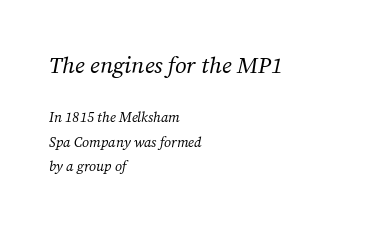
The image shows 23 px text type, italic (leaning right); set left-aligned, line spacing 1.74x, normal letter spacing, not underlined; the first (top) block is 1.64x larger.
